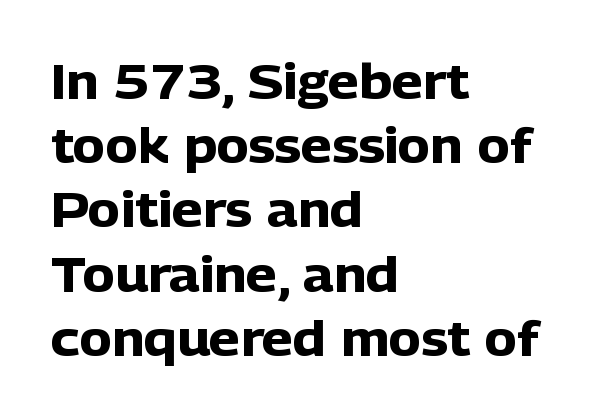
In terms of letterform style, serifs are entirely absent. Varying glyph widths throughout — classic text-font behaviour. Look at the tracking — it's just the regular setting, nothing added. The lines are quadded left. Unmarked baselines from the first word to the last. Each new line begins a customary step beneath the previous one.
